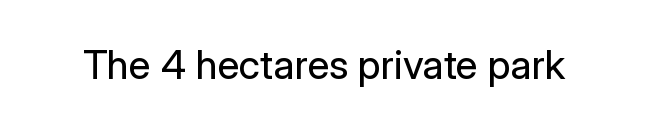
Q: Is the text bold? A: No.
Q: Is the text italic (slanted)? A: No, it is upright.
Q: Is the typeface a serif or a sans-serif typeface? A: Sans-serif.
Q: Is the text underlined? A: No.
Q: Is the spacing between letters normal or unusually wide? A: Normal.
Q: Width (condensed, normal, or wide)? A: Normal.
Q: Stroke contrast? A: Low.
Q: x-height? A: Medium.
Q: Monospaced? A: No.
